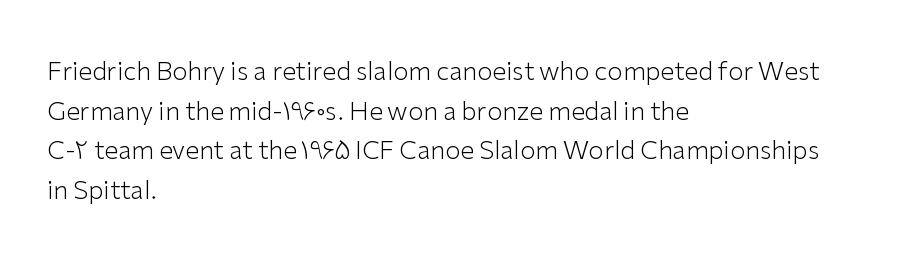
Q: Is the text bold? A: No.
Q: Is the text italic (slanted)? A: No, it is upright.
Q: Is the text underlined? A: No.
Q: How is the paragraph aligned? A: Left-aligned.
Q: Is the spacing between letters normal or unusually wide? A: Normal.
Q: Is the spacing between lines tight, normal or loose? A: Normal.
